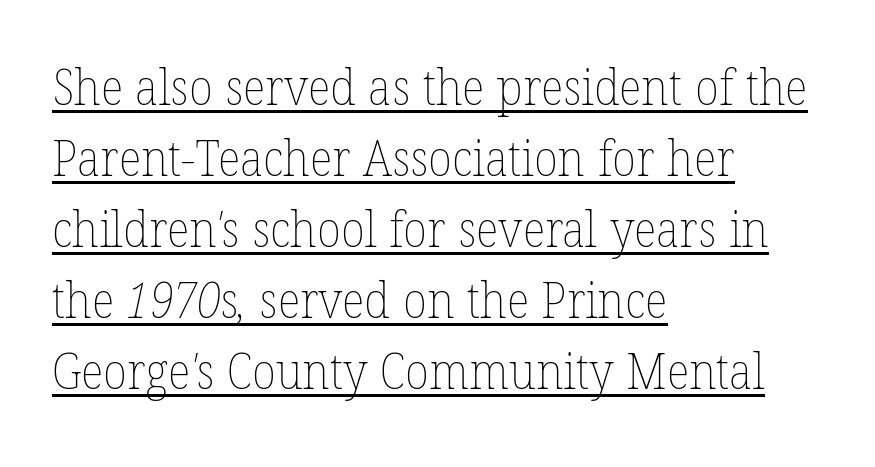
Q: Is the text bold? A: No.
Q: Is the text underlined? A: Yes.
Q: How is the paragraph aligned? A: Left-aligned.
Q: Is the spacing between letters normal or unusually wide? A: Normal.
Q: Is the spacing between lines tight, normal or loose? A: Normal.
Q: Width (condensed, normal, or wide)? A: Normal.
Q: Stroke contrast? A: Low.
Q: x-height? A: Medium.
Q: Monospaced? A: No.
